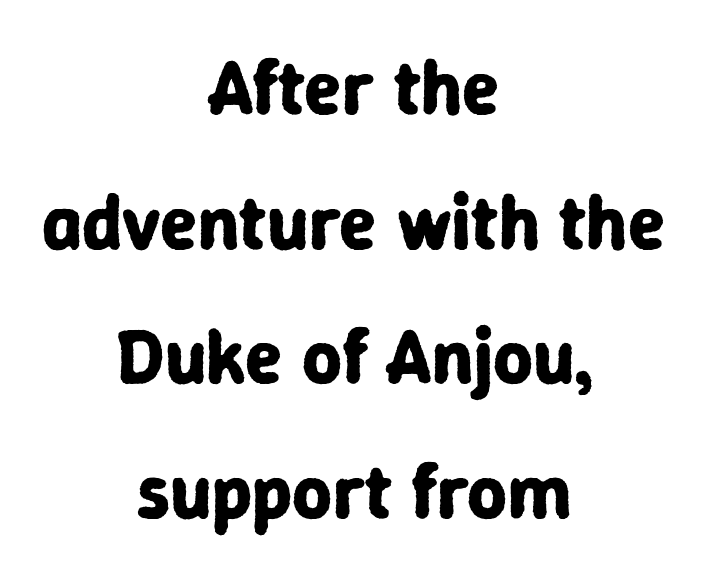
The image shows 77 px bold sans-serif type, upright; set centered, line spacing 1.75x, normal letter spacing, not underlined; low stroke contrast and a medium x-height.
